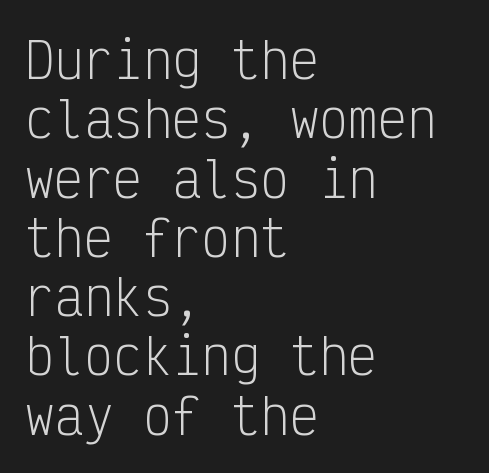
The image shows 49 px light, condensed sans-serif type, upright, monospaced; set left-aligned, line spacing 1.21x, normal letter spacing, not underlined; low stroke contrast and a medium x-height.
